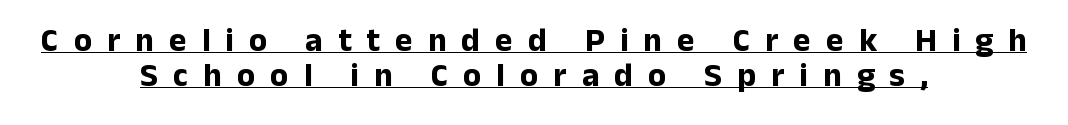
The image shows 33 px bold sans-serif type, upright; set centered, tight line spacing (1.05x), unusually wide letter spacing (+0.46 em), underlined; low stroke contrast and a medium x-height.
